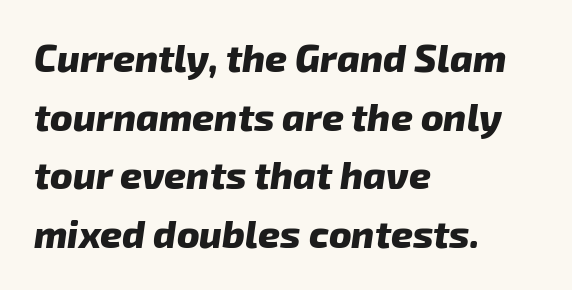
Q: Is the text bold? A: Yes.
Q: Is the text italic (slanted)? A: Yes, it leans right by about 8 degrees.
Q: Is the text underlined? A: No.
Q: How is the paragraph aligned? A: Left-aligned.
Q: Is the spacing between letters normal or unusually wide? A: Normal.
Q: Is the spacing between lines tight, normal or loose? A: Normal.
Q: Width (condensed, normal, or wide)? A: Normal.
Q: Stroke contrast? A: Low.
Q: x-height? A: Medium.
Q: Monospaced? A: No.
